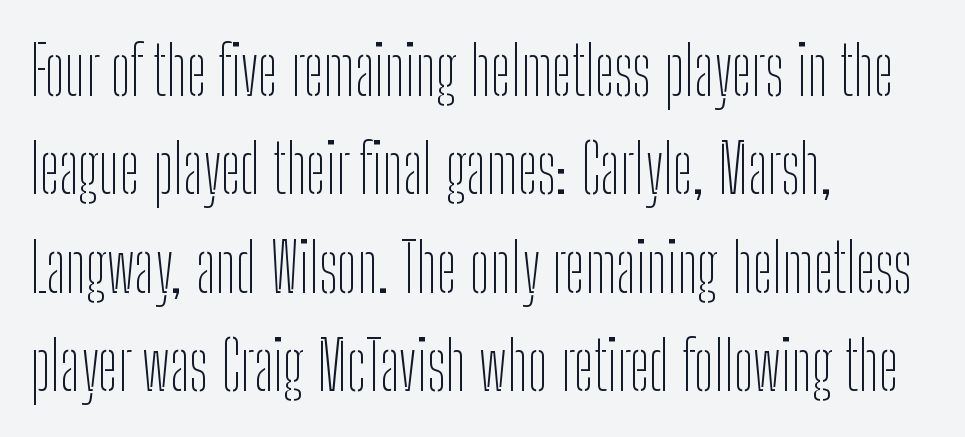
The image shows 67 px thin, condensed sans-serif type, upright; set left-aligned, normal line spacing (1.47x), normal letter spacing, not underlined; low stroke contrast and a medium x-height.
